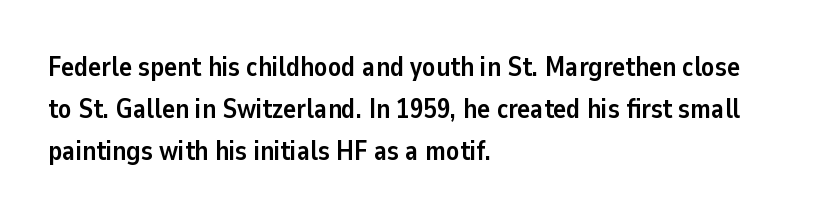
The image shows 27 px bold type, upright; set left-aligned, normal line spacing (1.56x), normal letter spacing, not underlined.
